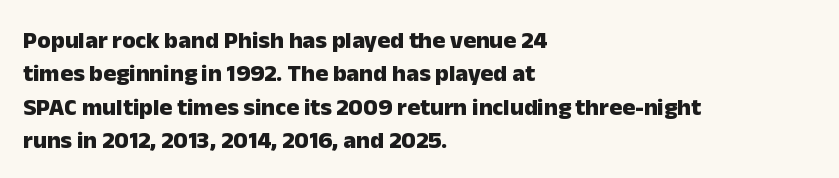
You can tell it's not italic because the verticals are truly vertical. Descender tails drop into unmarked territory. Baseline-to-baseline distance is the conventional proportion of letter height. Nobody touched the tracking dial on this one. Thick stems and heavy bowls — unmistakably bold. One-word summary of the alignment: left.
